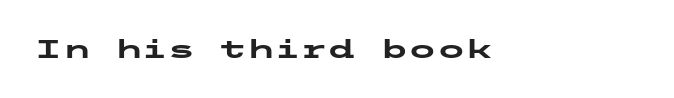
{"italic": "no", "bold": "yes", "underline": "no", "letter_spacing": "normal", "letter_spacing_em": 0.0, "glyph_px": 26}
